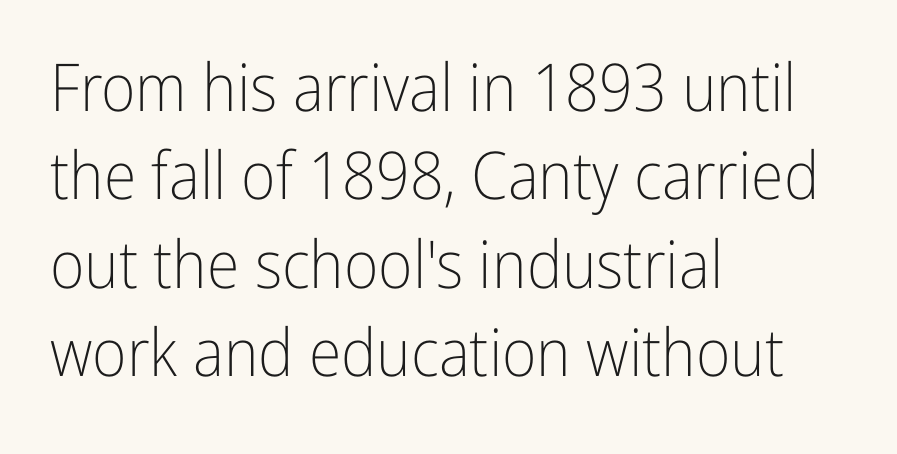
Visually the block forms a straight wall on the left and a jagged coastline on the right. This sample uses a sans-serif face. Unlike italic type, these characters show no tilt at all. Descenders are the only things crossing below the line. The leading is moderate, giving the passage an even texture.
